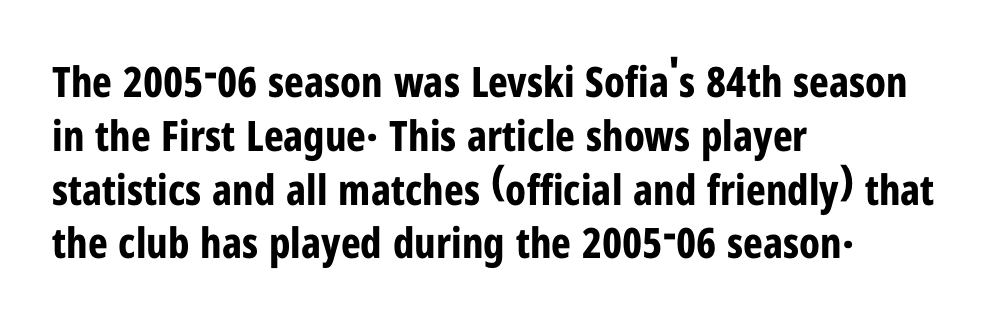
{"serif": "no", "italic": "no", "bold": "yes", "weight": "bold", "width": "condensed", "stroke_contrast": "low", "x_height": "medium", "monospaced": "no", "underline": "no", "align": "left", "line_spacing": "normal", "line_spacing_ratio": 1.28, "letter_spacing": "normal", "letter_spacing_em": 0.0, "glyph_px": 42}
